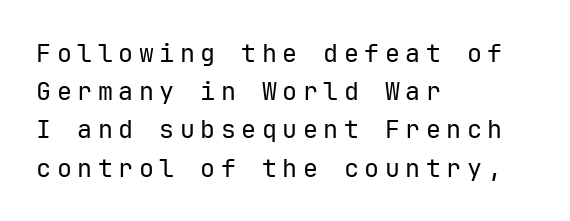
The passage is arranged the way most books set body copy — flush left. Only glyphs here, with clear space below each row. Nothing heavy about these letters — not bold at all. How are the letters spaced? Widely, with obvious added tracking. The line-height multiplier appears to be the usual default.
